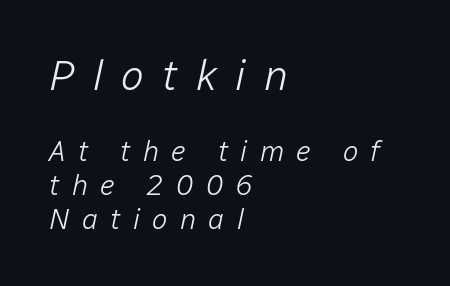
The image shows 43 px light type, italic (leaning right); set left-aligned, line spacing 1.16x, unusually wide letter spacing (+0.42 em), not underlined; the first (top) block is 1.48x larger; low stroke contrast and a medium x-height.
